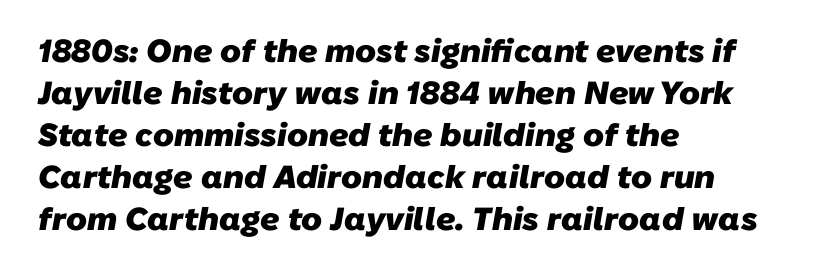
Q: Is the text bold? A: Yes.
Q: Is the typeface a serif or a sans-serif typeface? A: Sans-serif.
Q: Is the text underlined? A: No.
Q: How is the paragraph aligned? A: Left-aligned.
Q: Is the spacing between letters normal or unusually wide? A: Normal.
Q: Is the spacing between lines tight, normal or loose? A: Normal.
Q: Width (condensed, normal, or wide)? A: Normal.
Q: Stroke contrast? A: Low.
Q: x-height? A: Medium.
Q: Monospaced? A: No.
